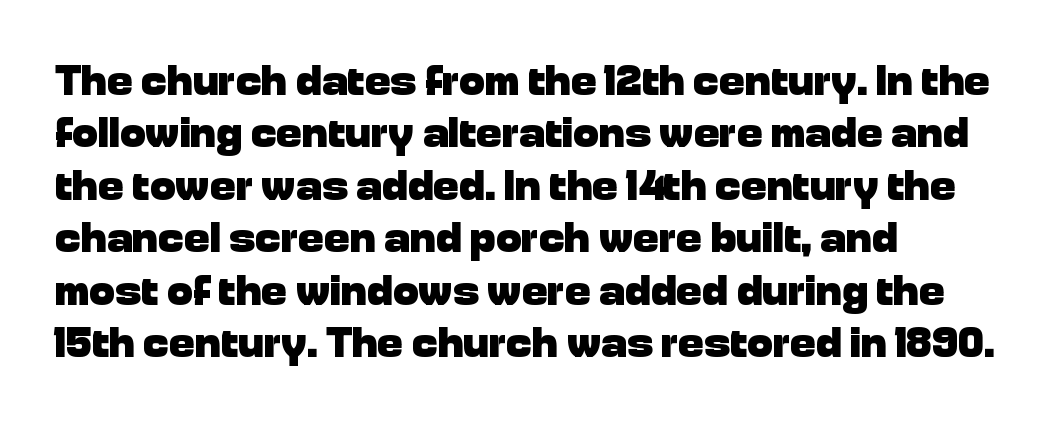
A bare baseline throughout the passage. Here the designer chose a conventional face with non-uniform glyph widths. In terms of posture, this sample is upright. The text was rendered using a sans face with plain stroke endings. As a designer I'd log this as weight 700, bold. Characters follow at the spacing the type designer built in.
